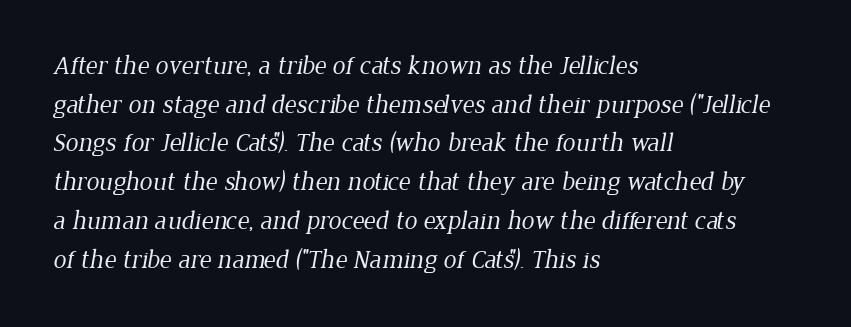
The passage shown stacks its lines at a standard gap. Underline: absent. The typesetter chose a ragged-right arrangement here. Weight class: somewhere from thin through regular.
